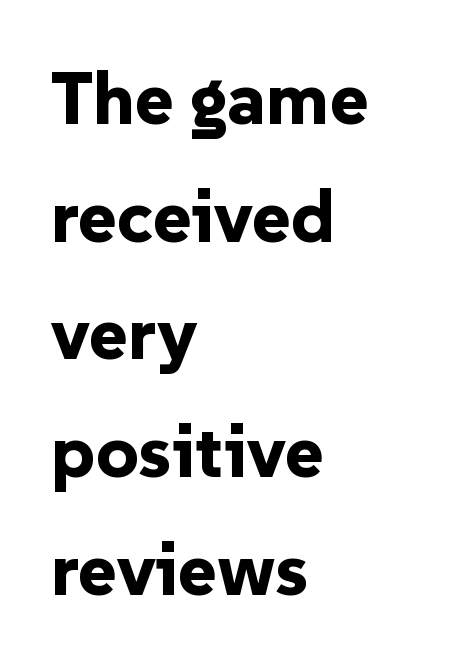
The image shows 74 px bold sans-serif type, upright; set left-aligned, normal line spacing (1.59x), normal letter spacing, not underlined; low stroke contrast and a medium x-height.
